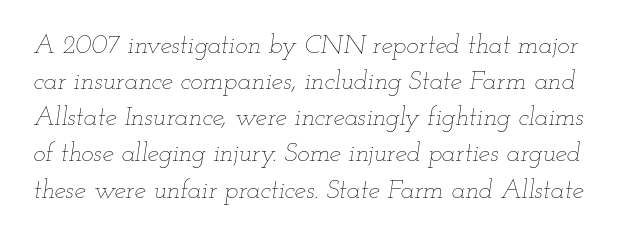
The image shows 26 px text type, italic (leaning right); set normal line spacing (1.39x), normal letter spacing, not underlined.
